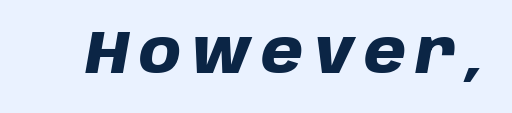
Honestly, there is no underline to notice here at all. The characters look thick and weighty, a clear bold. The letters are slanted; this is an italic face. This sample has the flowing, uneven cadence of proportional lettering.
